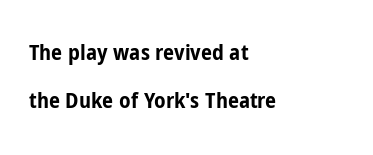
Q: Is the text bold? A: Yes.
Q: Is the text italic (slanted)? A: No, it is upright.
Q: Is the text underlined? A: No.
Q: How is the paragraph aligned? A: Left-aligned.
Q: Is the spacing between letters normal or unusually wide? A: Normal.
Q: Is the spacing between lines tight, normal or loose? A: Loose.
